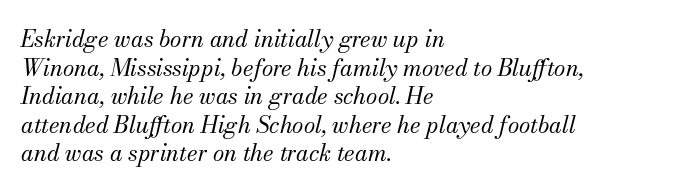
The image shows 23 px text type, italic (leaning right); set left-aligned, line spacing 1.24x, normal letter spacing, not underlined.
